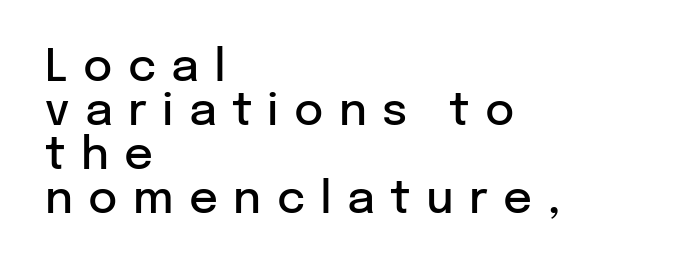
{"serif": "no", "italic": "no", "bold": "semi", "weight": "semibold", "width": "normal", "stroke_contrast": "low", "x_height": "medium", "monospaced": "no", "underline": "no", "align": "left", "line_spacing": "tight", "line_spacing_ratio": 0.98, "letter_spacing": "wide", "letter_spacing_em": 0.34, "glyph_px": 45}
